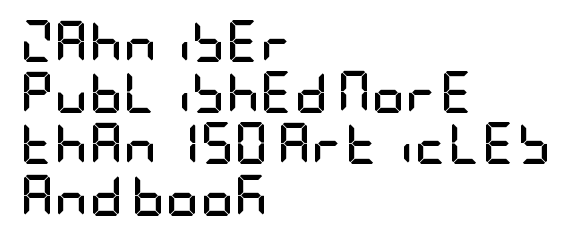
Q: Is the text bold? A: Yes.
Q: Is the text italic (slanted)? A: No, it is upright.
Q: Is the typeface a serif or a sans-serif typeface? A: Sans-serif.
Q: Is the text underlined? A: No.
Q: How is the paragraph aligned? A: Left-aligned.
Q: Is the spacing between letters normal or unusually wide? A: Normal.
Q: Width (condensed, normal, or wide)? A: Condensed.
Q: Stroke contrast? A: Low.
Q: x-height? A: Large.
